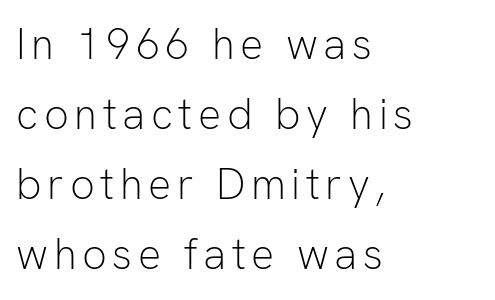
The image shows 43 px light sans-serif type, upright; set left-aligned, normal line spacing (1.63x), not underlined; low stroke contrast and a medium x-height.
